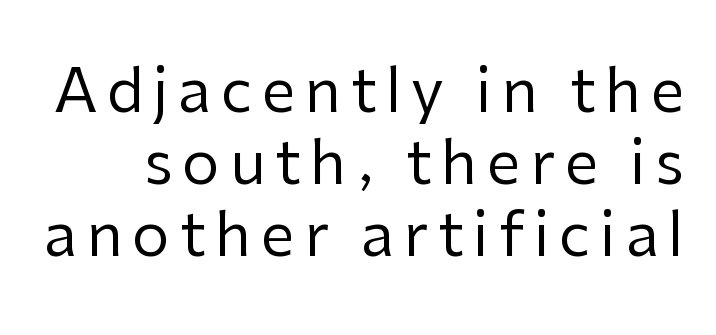
The image shows 60 px regular-weight sans-serif type, upright; set line spacing 1.2x, not underlined; low stroke contrast and a medium x-height.
